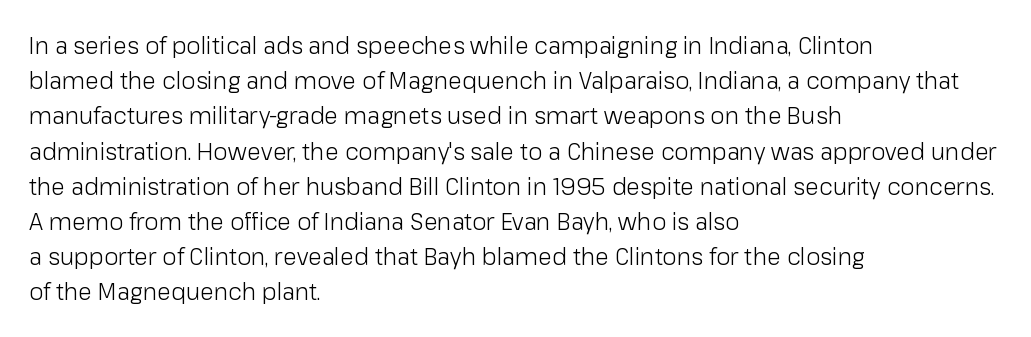
A typesetter would call this leading conventional body-copy spacing. Casual observation: everything's shoved over to the left. Counters stay open thanks to moderate or lighter strokes. The lettering stays uniformly vertical, giving the passage a roman look. No extra tracking has been applied to these lines. The gap between lines stays unmarked.
